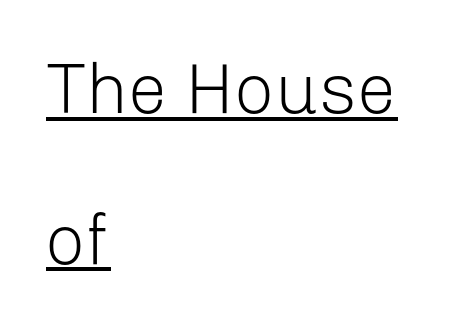
Is this a heavy cut? Hardly; it is regular or lighter. Stroke terminals: plain, sans-serif. Is the letter spacing exaggerated? No — it looks like the ordinary default. Whoever set this chose breathing room over compactness in the vertical rhythm. This sample is left-justified, so line endings fall wherever the words run out.
